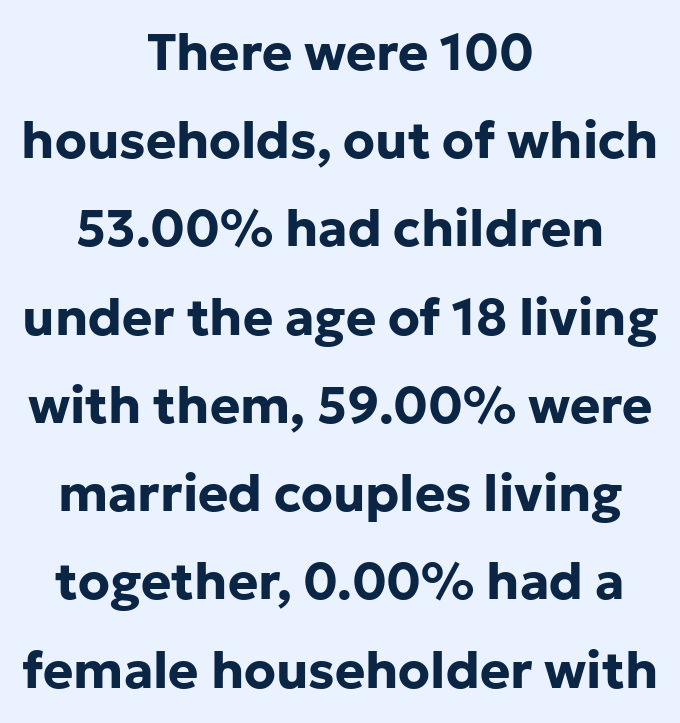
The image shows 51 px bold sans-serif type, upright; set centered, line spacing 1.73x, normal letter spacing, not underlined; low stroke contrast and a medium x-height.
